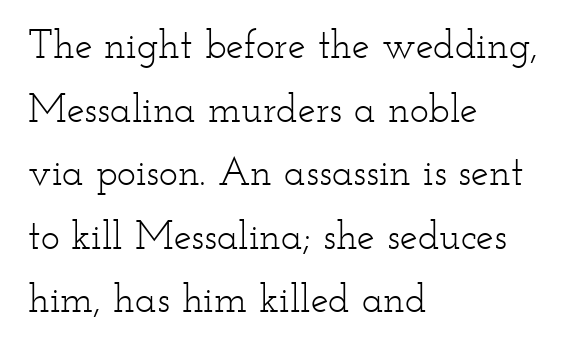
The image shows 40 px light, wide serif type, upright; set left-aligned, normal line spacing (1.59x), normal letter spacing, not underlined; low stroke contrast and a small x-height.
